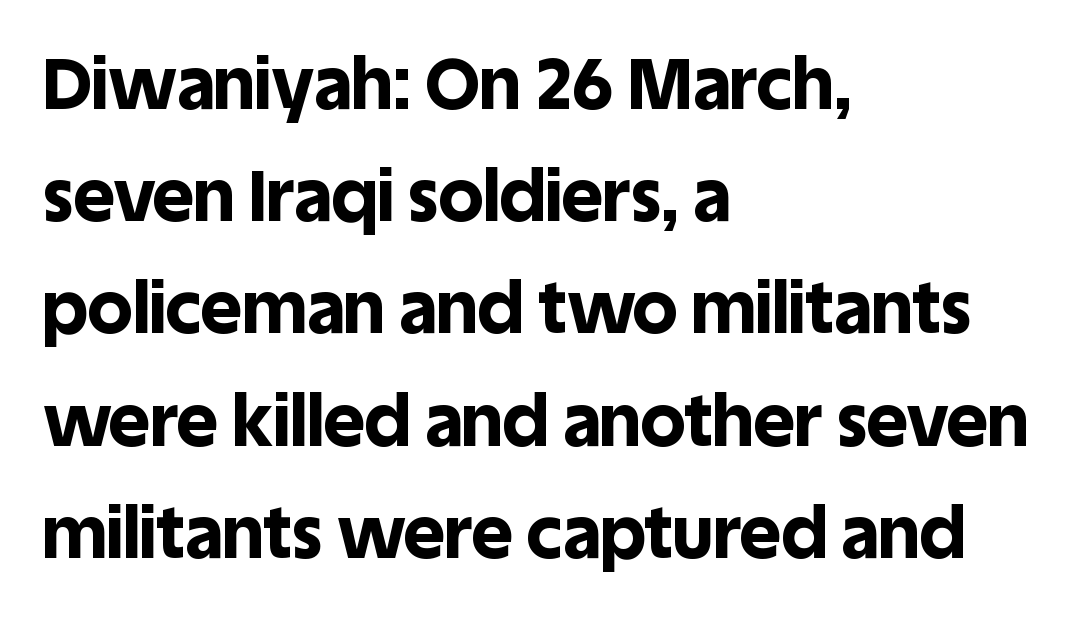
{"serif": "no", "italic": "no", "bold": "yes", "weight": "bold", "width": "normal", "x_height": "large", "monospaced": "no", "underline": "no", "align": "left", "line_spacing": "normal", "line_spacing_ratio": 1.58, "letter_spacing": "normal", "letter_spacing_em": 0.0, "glyph_px": 71}
